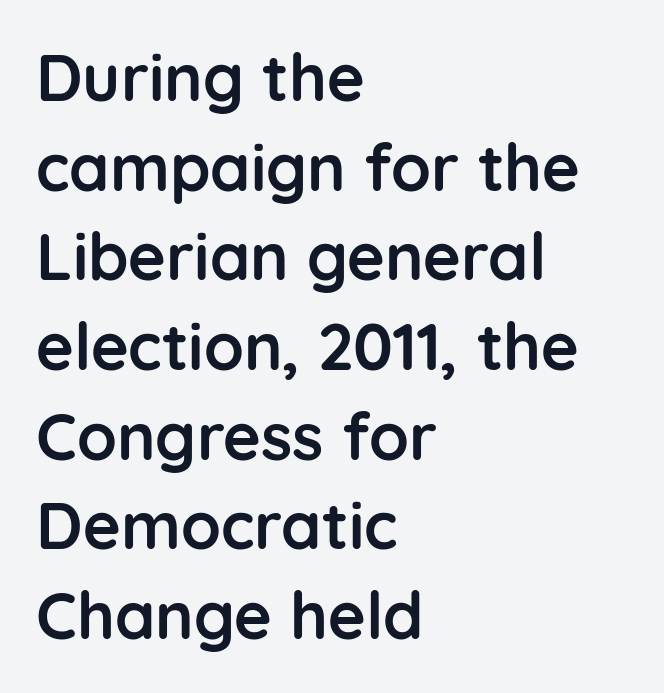
A clean baseline with only descenders dipping below it. Every row of glyphs begins at an identical x-position on the left. Plenty of ink on the page — the face is bold. The lettering holds an erect, upright posture throughout.
